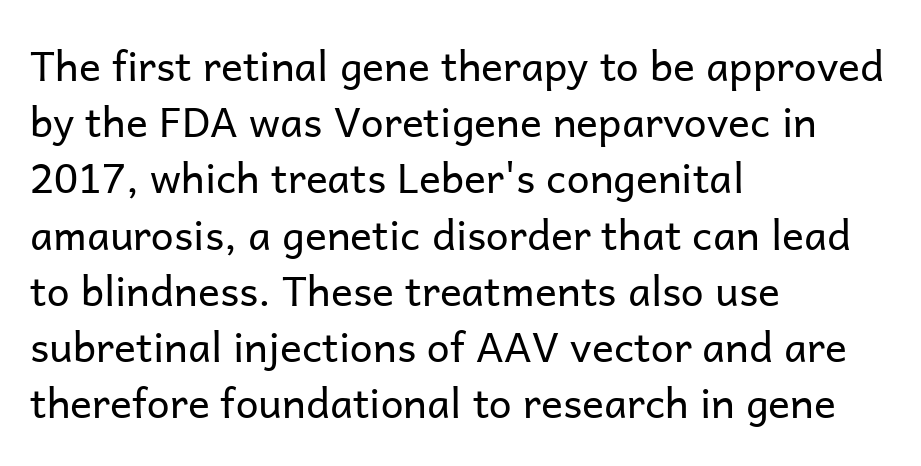
The image shows 41 px regular-weight sans-serif type, upright; set left-aligned, normal line spacing (1.37x), normal letter spacing, not underlined; low stroke contrast and a medium x-height.
